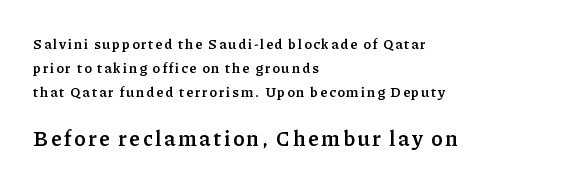
{"italic": "no", "bold": "yes", "underline": "no", "align": "left", "line_spacing_ratio": 1.72, "larger_block": "second", "size_ratio": 1.5, "glyph_px": 21}
